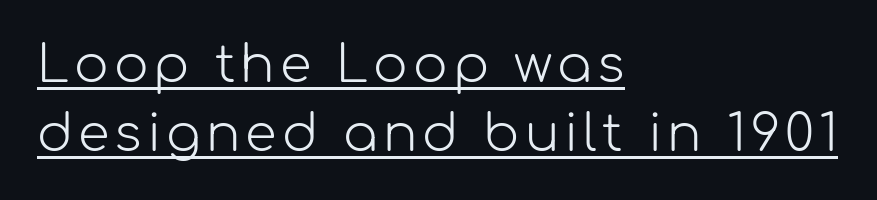
{"serif": "no", "italic": "no", "bold": "no", "weight": "light", "width": "normal", "stroke_contrast": "low", "x_height": "medium", "monospaced": "no", "underline": "yes", "align": "left", "line_spacing": "normal", "line_spacing_ratio": 1.35, "glyph_px": 51}
